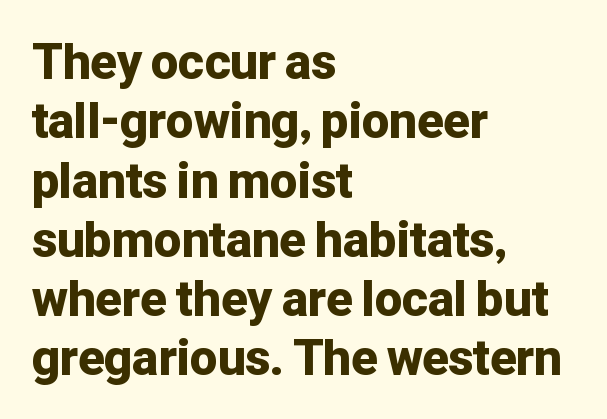
The foot of each line stays bare and open. In terms of letterform style, serifs are entirely absent. The line texture is even and compact thanks to regular tracking. Vertical strokes here are truly vertical. Does the copy run flush right? No — it runs flush left. Here the designer chose a conventional face with non-uniform glyph widths.
